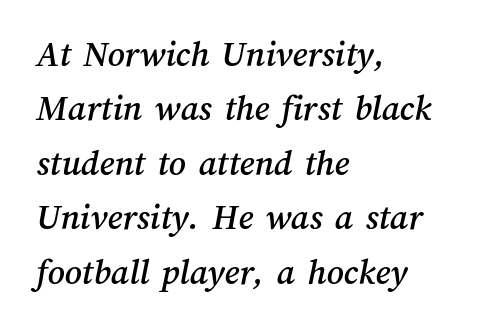
{"width": "normal", "stroke_contrast": "medium", "x_height": "medium", "monospaced": "no", "underline": "no", "align": "left", "line_spacing": "normal", "line_spacing_ratio": 1.47, "letter_spacing": "normal", "letter_spacing_em": 0.0, "glyph_px": 37}
